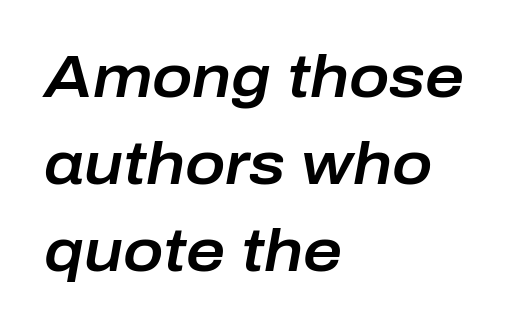
{"italic": "yes", "lean": "right", "slant_degrees": 10, "width": "normal", "stroke_contrast": "low", "x_height": "medium", "monospaced": "no", "underline": "no", "align": "left", "line_spacing": "normal", "line_spacing_ratio": 1.45, "letter_spacing": "normal", "letter_spacing_em": 0.0, "glyph_px": 60}
